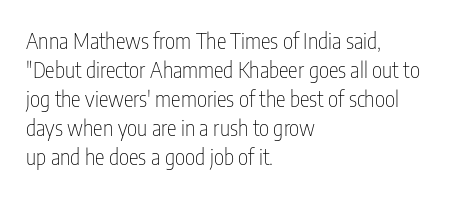
Tall strokes in this sample are plumb rather than angled. The passage shown has conventional tracking throughout. Every row of glyphs begins at an identical x-position on the left. A normal amount of white space separates one row of letters from the next. Type without underlining.
